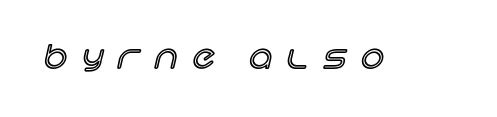
Note the varied advance widths — an 'i' is clearly narrower than an 'm'. Here the glyphs are tracked loosely, breaking word shapes into spaced letters. Nobody drew a line under any word here.
